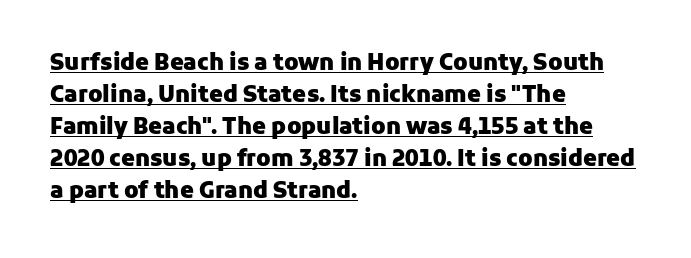
Q: Is the text bold? A: Yes.
Q: Is the text italic (slanted)? A: No, it is upright.
Q: Is the text underlined? A: Yes.
Q: How is the paragraph aligned? A: Left-aligned.
Q: Is the spacing between letters normal or unusually wide? A: Normal.
Q: Is the spacing between lines tight, normal or loose? A: Normal.
